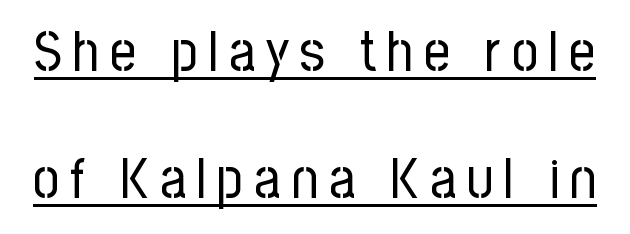
{"serif": "no", "italic": "no", "bold": "no", "weight": "regular", "width": "condensed", "stroke_contrast": "low", "x_height": "medium", "monospaced": "no", "underline": "yes", "line_spacing": "loose", "line_spacing_ratio": 2.23, "glyph_px": 57}
